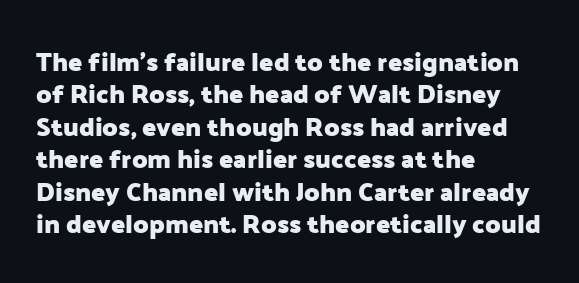
Q: Is the text bold? A: Yes.
Q: Is the text italic (slanted)? A: No, it is upright.
Q: Is the text underlined? A: No.
Q: How is the paragraph aligned? A: Left-aligned.
Q: Is the spacing between letters normal or unusually wide? A: Normal.
Q: Is the spacing between lines tight, normal or loose? A: Normal.
